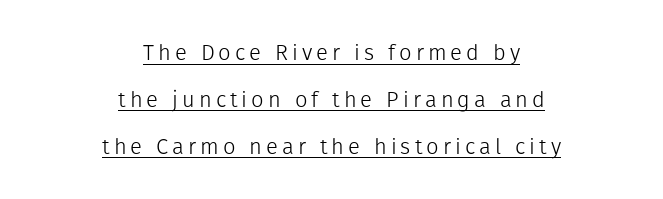
Q: Is the text bold? A: No.
Q: Is the text italic (slanted)? A: No, it is upright.
Q: Is the text underlined? A: Yes.
Q: How is the paragraph aligned? A: Centered.
Q: Is the spacing between lines tight, normal or loose? A: Loose.
